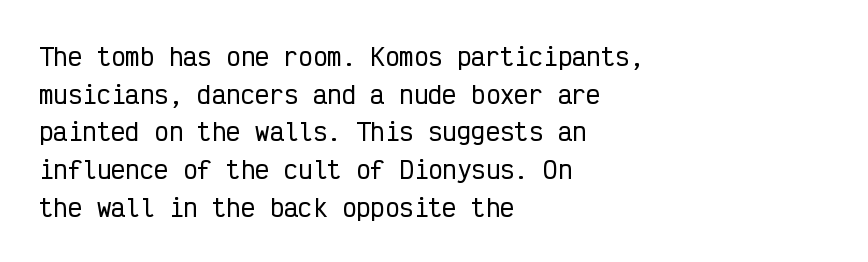
Students, observe: this is what conventionally led text looks like. When letters stand straight like this, we call the style roman or upright. Horizontally, the lines are justified to the leading edge only. The type is set solid horizontally, with unmodified tracking. The baseline area is clear.
